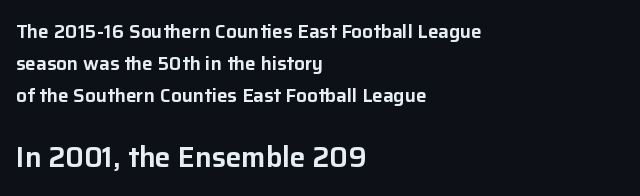
{"serif": "no", "italic": "no", "width": "normal", "stroke_contrast": "low", "x_height": "medium", "monospaced": "no", "underline": "no", "align": "left", "line_spacing": "normal", "line_spacing_ratio": 1.69, "letter_spacing": "normal", "letter_spacing_em": 0.0, "larger_block": "second", "size_ratio": 1.47, "glyph_px": 28}
